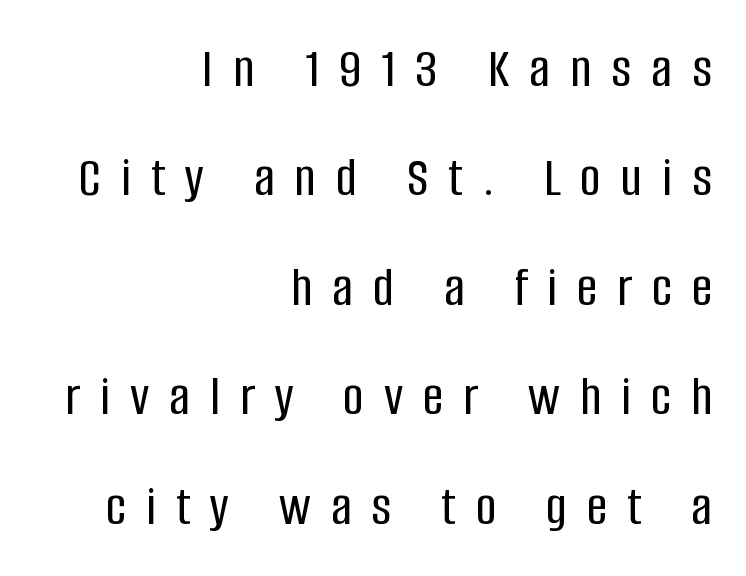
Horizontally, the lines are justified to the trailing edge only. The letters carry no serifs — their stems end cleanly without finishing strokes. If you measured baseline to baseline, you'd find a long distance. Does extra space separate the letters? Yes, quite a lot of it. A clean baseline with only descenders dipping below it. If you drew a line through each stem, it would be perfectly vertical.
